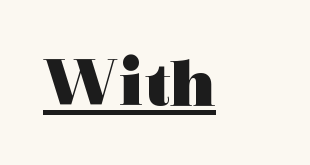
The image shows 71 px heavy, wide serif type, upright; set normal letter spacing, underlined; a medium x-height.
